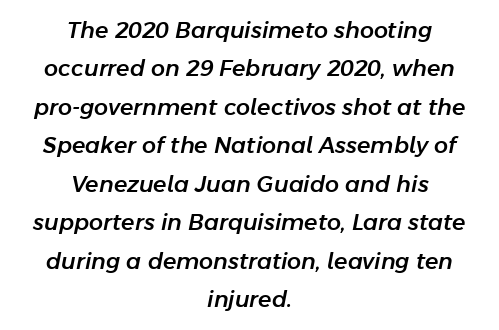
The image shows 22 px text type, italic (leaning right); set centered, line spacing 1.75x, normal letter spacing, not underlined.
